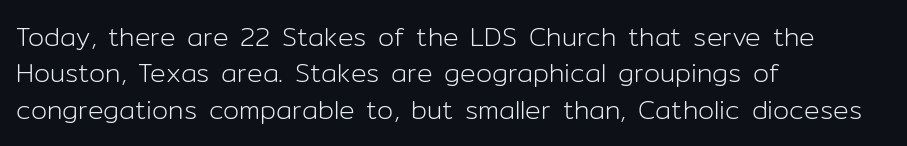
The image shows 26 px text type, upright; set left-aligned, normal line spacing (1.4x), normal letter spacing, not underlined.
